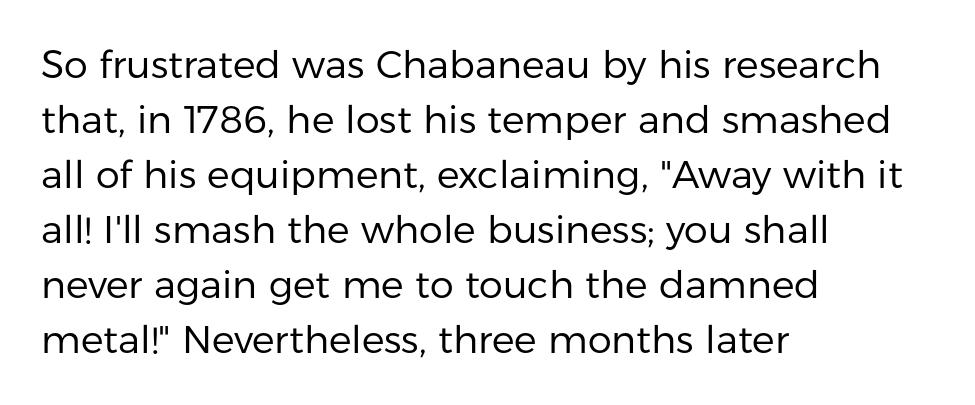
Observe the ordinary spacing: letters are neighbours, not strangers. The paragraph shown leans on its left margin. Is there any slant? The stems are plumb. I'd call this a sans setting — the letters go barefoot.
